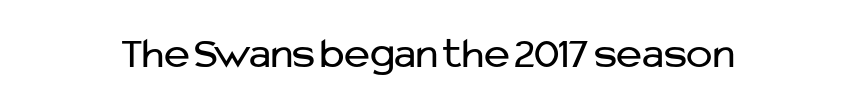
{"serif": "no", "italic": "no", "bold": "no", "weight": "regular", "width": "normal", "stroke_contrast": "low", "x_height": "medium", "monospaced": "no", "underline": "no", "letter_spacing": "normal", "letter_spacing_em": 0.0, "glyph_px": 44}
